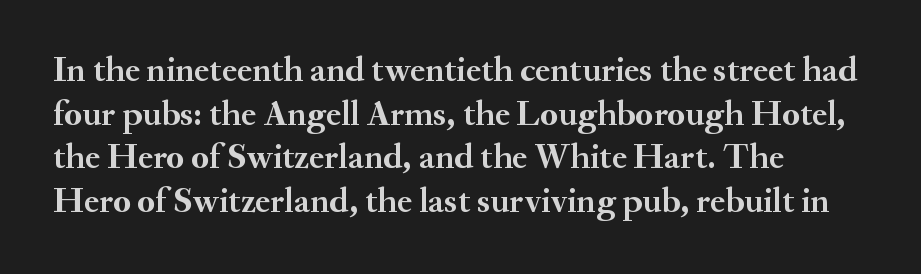
The image shows 36 px semibold serif type, upright; set left-aligned, line spacing 1.21x, normal letter spacing, not underlined; medium stroke contrast and a small x-height.
